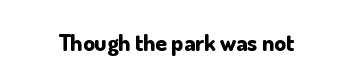
Q: Is the text bold? A: Yes.
Q: Is the text italic (slanted)? A: No, it is upright.
Q: Is the text underlined? A: No.
Q: Is the spacing between letters normal or unusually wide? A: Normal.
